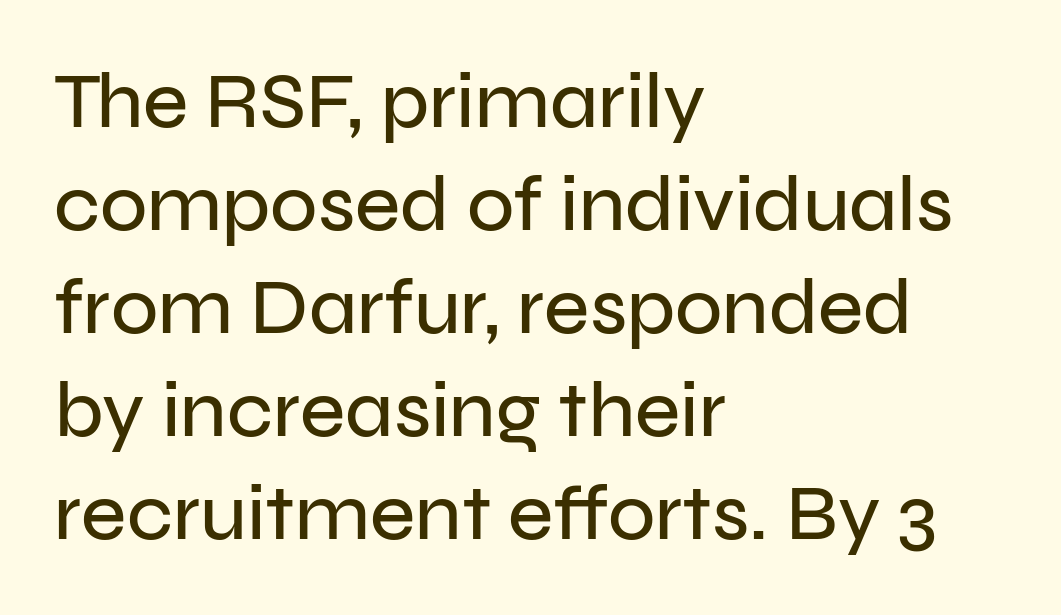
Q: Is the text italic (slanted)? A: No, it is upright.
Q: Is the typeface a serif or a sans-serif typeface? A: Sans-serif.
Q: Is the text underlined? A: No.
Q: How is the paragraph aligned? A: Left-aligned.
Q: Is the spacing between letters normal or unusually wide? A: Normal.
Q: Is the spacing between lines tight, normal or loose? A: Normal.
Q: Width (condensed, normal, or wide)? A: Normal.
Q: Stroke contrast? A: Low.
Q: x-height? A: Medium.
Q: Monospaced? A: No.
